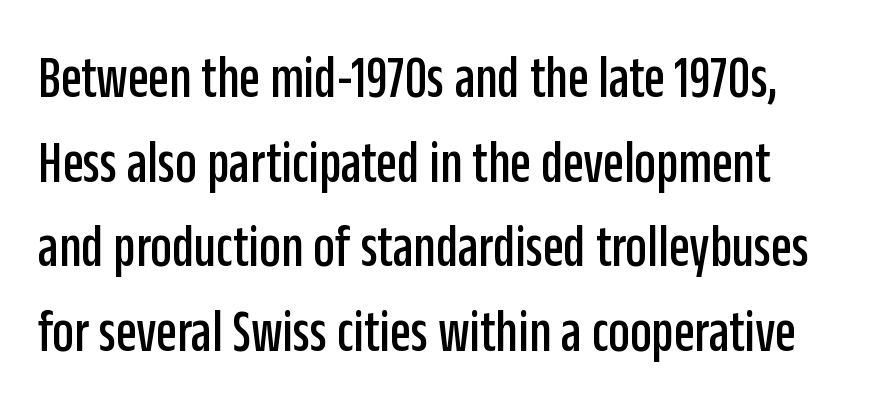
{"serif": "no", "italic": "no", "width": "condensed", "stroke_contrast": "low", "x_height": "large", "monospaced": "no", "underline": "no", "line_spacing": "normal", "line_spacing_ratio": 1.41, "letter_spacing": "normal", "letter_spacing_em": 0.0, "glyph_px": 60}
